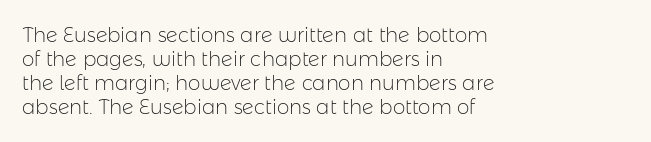
{"italic": "no", "bold": "no", "underline": "no", "align": "left", "line_spacing_ratio": 1.2, "letter_spacing": "normal", "letter_spacing_em": 0.0, "glyph_px": 20}
